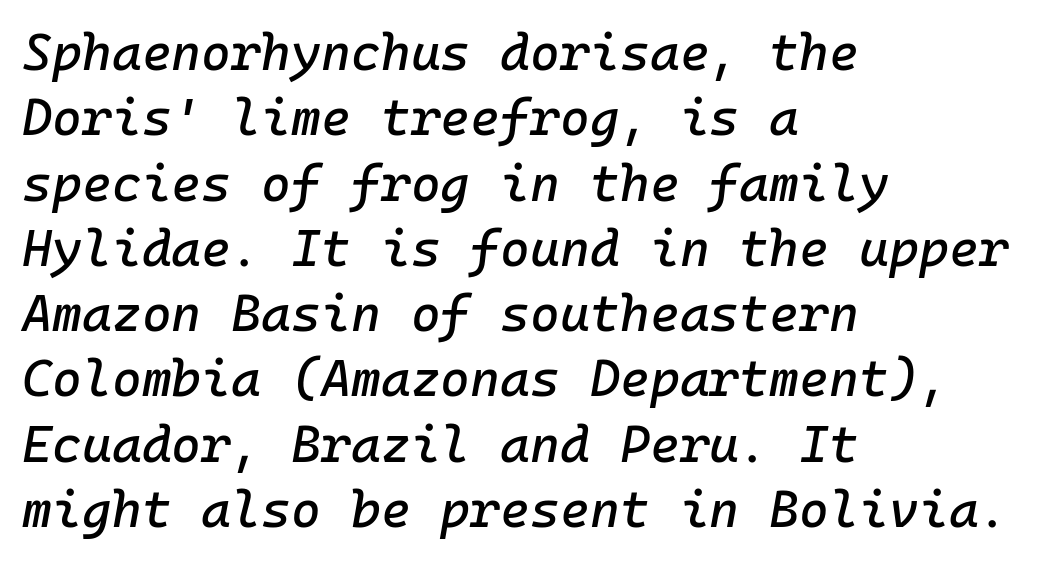
The image shows 51 px text type, italic (leaning right), monospaced; set left-aligned, normal line spacing (1.28x), normal letter spacing, not underlined; low stroke contrast and a medium x-height.
